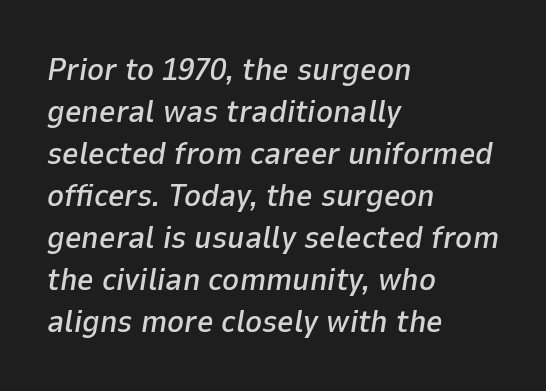
Glyph-to-glyph distance matches everyday printed text. Line beginnings align vertically; line endings do not. The letters are slanted; this is an italic face. Descender tails drop into unmarked territory. Regarding leading, the lines here are spaced in the standard way.
